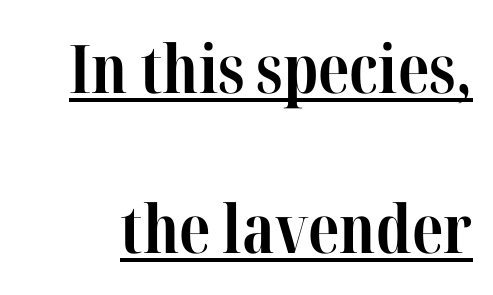
The image shows 67 px bold, condensed serif type, upright; set loose line spacing (2.39x), normal letter spacing, underlined; high stroke contrast and a medium x-height.
